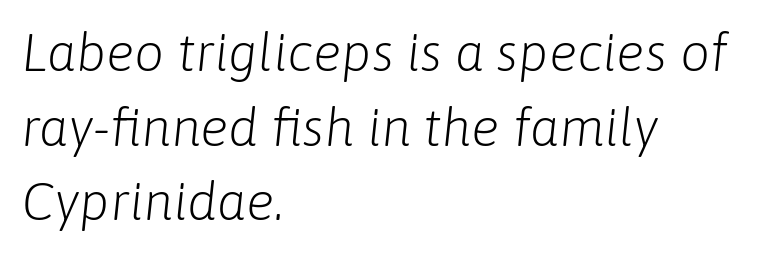
Underline: absent. Think standard paragraph weight, or any step lighter than that. Spacing verdict: proportional, widths tailored to each character. Left-aligned paragraph, ragged on the right. The face used here is rendered with its standard letterfit. What's the leading like? Ordinary, nothing unusual.
